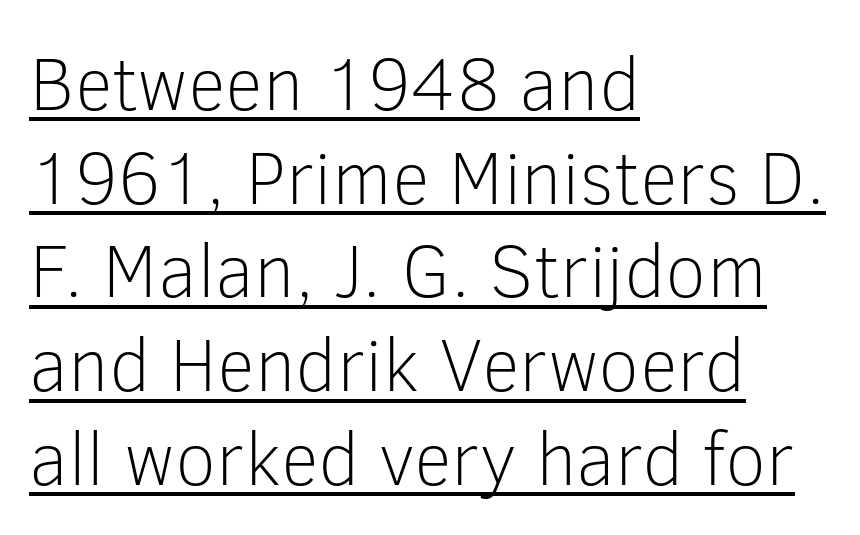
Q: Is the text bold? A: No.
Q: Is the text italic (slanted)? A: No, it is upright.
Q: Is the typeface a serif or a sans-serif typeface? A: Sans-serif.
Q: Is the text underlined? A: Yes.
Q: How is the paragraph aligned? A: Left-aligned.
Q: Is the spacing between letters normal or unusually wide? A: Normal.
Q: Is the spacing between lines tight, normal or loose? A: Normal.
Q: Width (condensed, normal, or wide)? A: Normal.
Q: Stroke contrast? A: Low.
Q: x-height? A: Medium.
Q: Monospaced? A: No.
